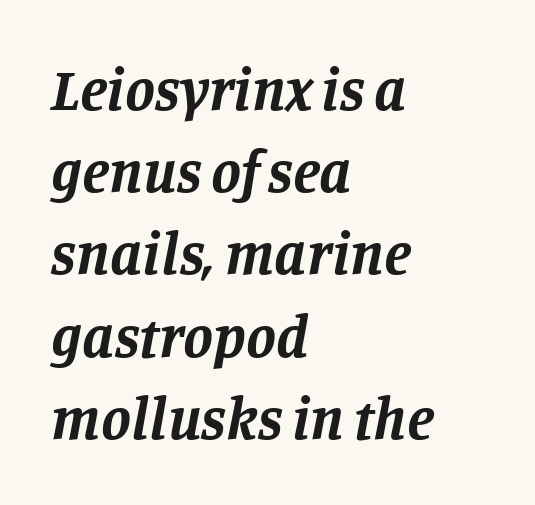
The image shows 60 px bold serif type, italic (leaning right); set left-aligned, normal line spacing (1.37x), normal letter spacing, not underlined; low stroke contrast and a large x-height.
